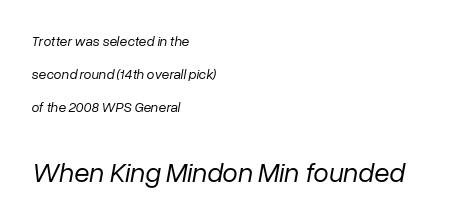
The image shows 28 px regular-weight type, italic (leaning right); set left-aligned, loose line spacing (2.34x), normal letter spacing, not underlined; the second (bottom) block is 2.0x larger; low stroke contrast and a medium x-height.
